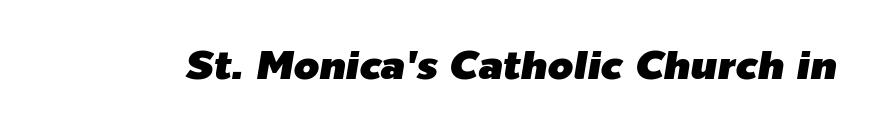
The gaps between neighbouring characters are ordinary and unremarkable. It's the slanting kind of type. The space beneath each line is pristine and unruled. Looks like regular typesetting: each glyph gets only the width it needs.
